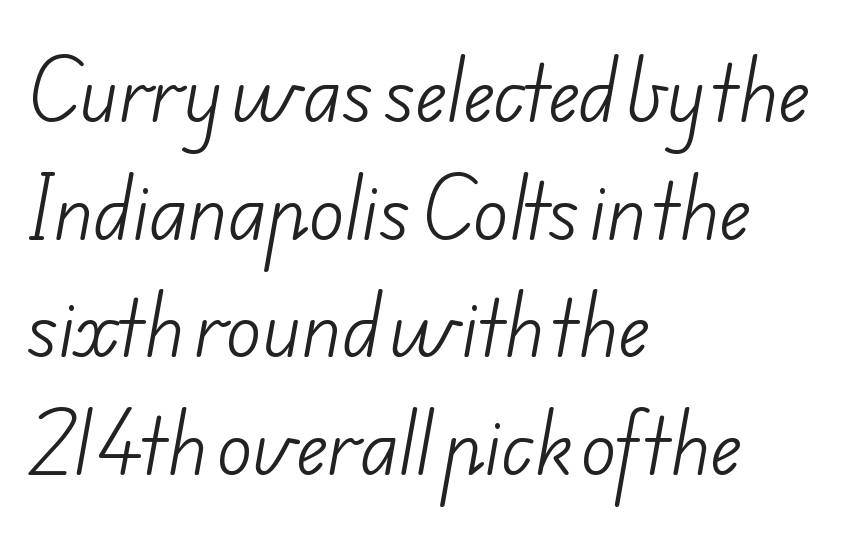
The image shows 74 px light sans-serif type; set left-aligned, normal line spacing (1.59x), normal letter spacing, not underlined; low stroke contrast and a small x-height.
